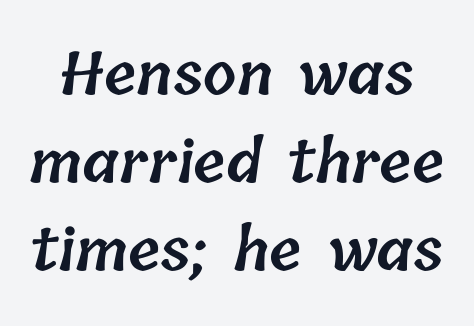
Q: Is the text bold? A: Semi-bold.
Q: Is the text underlined? A: No.
Q: Is the spacing between letters normal or unusually wide? A: Normal.
Q: Is the spacing between lines tight, normal or loose? A: Normal.
Q: Width (condensed, normal, or wide)? A: Normal.
Q: Stroke contrast? A: Low.
Q: x-height? A: Medium.
Q: Monospaced? A: No.
